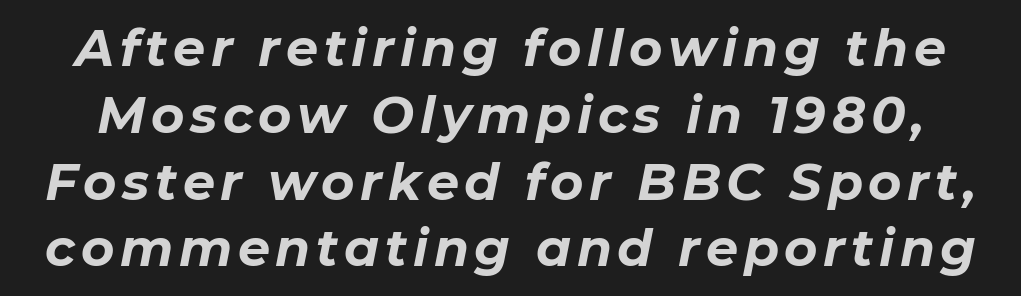
{"italic": "yes", "lean": "right", "slant_degrees": 11, "bold": "yes", "weight": "bold", "width": "normal", "stroke_contrast": "low", "x_height": "medium", "monospaced": "no", "underline": "no", "line_spacing": "normal", "line_spacing_ratio": 1.31, "glyph_px": 51}
